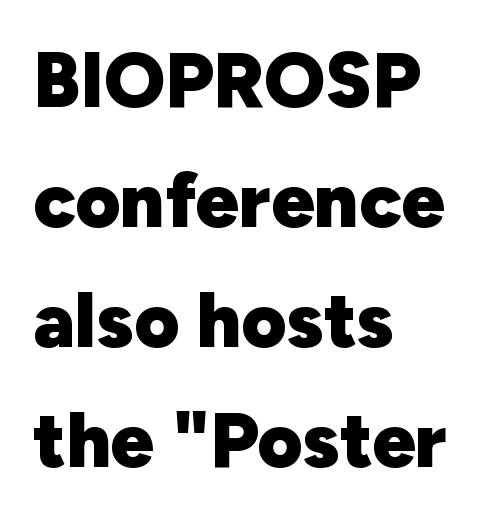
The rows are spaced the way most documents space them. Varying glyph widths throughout — classic text-font behaviour. When letters stand straight like this, we call the style roman or upright. Is this a sans? Yes — the strokes have no serifs. The zone under the glyphs is completely vacant.
